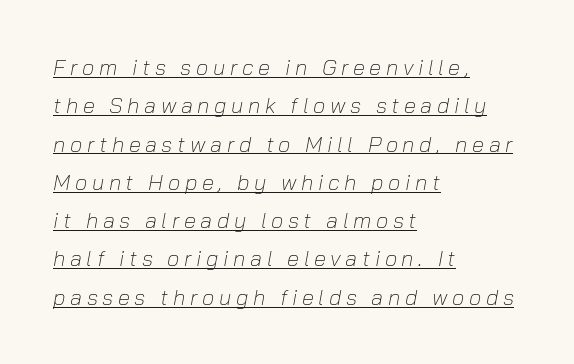
{"italic": "yes", "lean": "right", "slant_degrees": 10, "bold": "no", "underline": "yes", "align": "left", "line_spacing_ratio": 1.74, "letter_spacing": "wide", "letter_spacing_em": 0.21, "glyph_px": 22}
